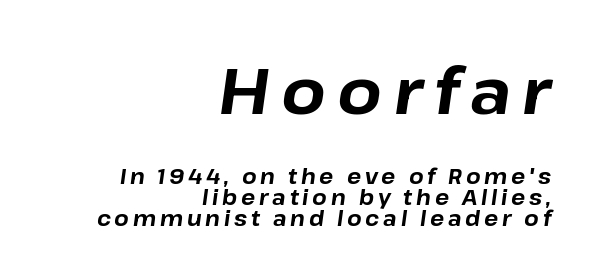
{"italic": "yes", "lean": "right", "slant_degrees": 8, "bold": "yes", "weight": "bold", "width": "normal", "stroke_contrast": "low", "x_height": "medium", "monospaced": "no", "underline": "no", "align": "right", "line_spacing": "tight", "line_spacing_ratio": 1.01, "larger_block": "first", "size_ratio": 3.05, "glyph_px": 64}
